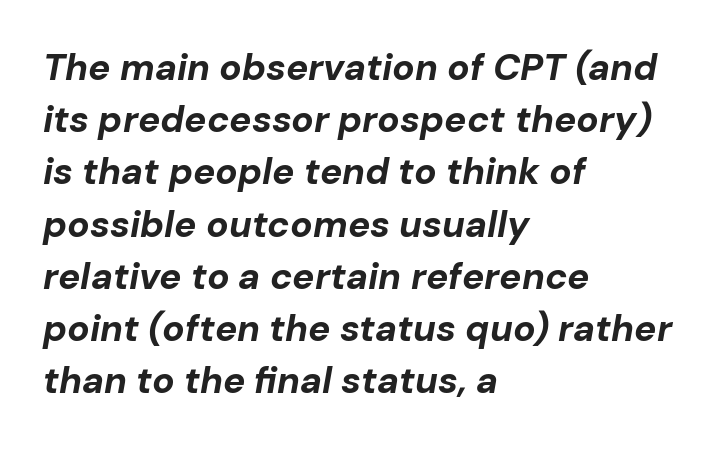
The rendering uses a bold face; every stroke is thick and dark. What stands out about the letter spacing? Nothing — it is the standard amount. Spacing verdict: proportional, widths tailored to each character. Letters rest on an invisible, unmarked baseline. Vertically, the passage feels balanced, rows spaced as you'd expect.
